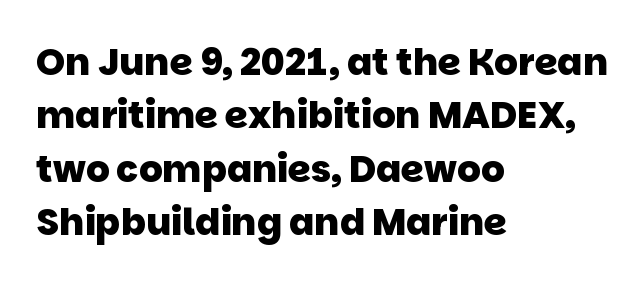
{"serif": "no", "bold": "yes", "weight": "heavy", "width": "normal", "stroke_contrast": "low", "x_height": "large", "monospaced": "no", "underline": "no", "align": "left", "line_spacing": "normal", "line_spacing_ratio": 1.44, "letter_spacing": "normal", "letter_spacing_em": 0.0, "glyph_px": 37}
